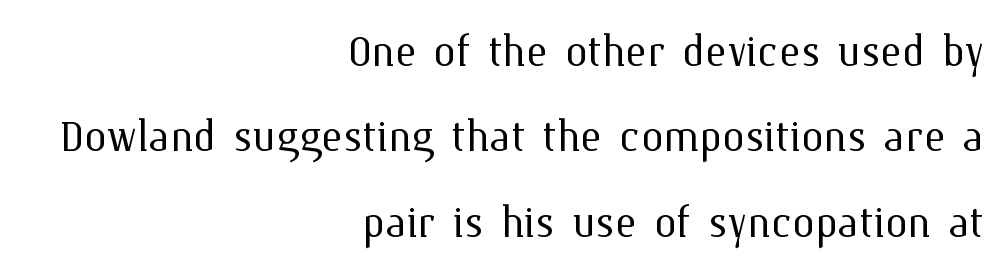
Q: Is the text bold? A: No.
Q: Is the text italic (slanted)? A: No, it is upright.
Q: Is the text underlined? A: No.
Q: How is the paragraph aligned? A: Right-aligned.
Q: Is the spacing between letters normal or unusually wide? A: Normal.
Q: Is the spacing between lines tight, normal or loose? A: Normal.
Q: Width (condensed, normal, or wide)? A: Normal.
Q: Stroke contrast? A: Medium.
Q: x-height? A: Medium.
Q: Monospaced? A: No.
